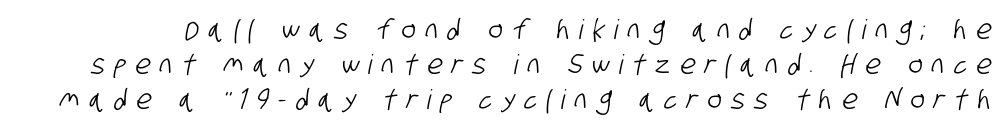
The image shows 27 px text type; set normal line spacing (1.29x), unusually wide letter spacing (+0.36 em), not underlined.
